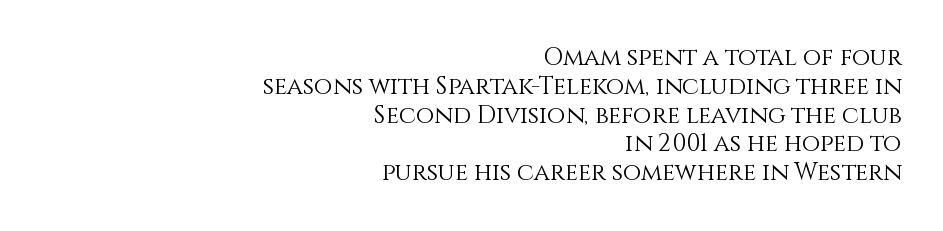
{"italic": "no", "bold": "no", "underline": "no", "align": "right", "line_spacing_ratio": 1.2, "letter_spacing": "normal", "letter_spacing_em": 0.0, "glyph_px": 24}
